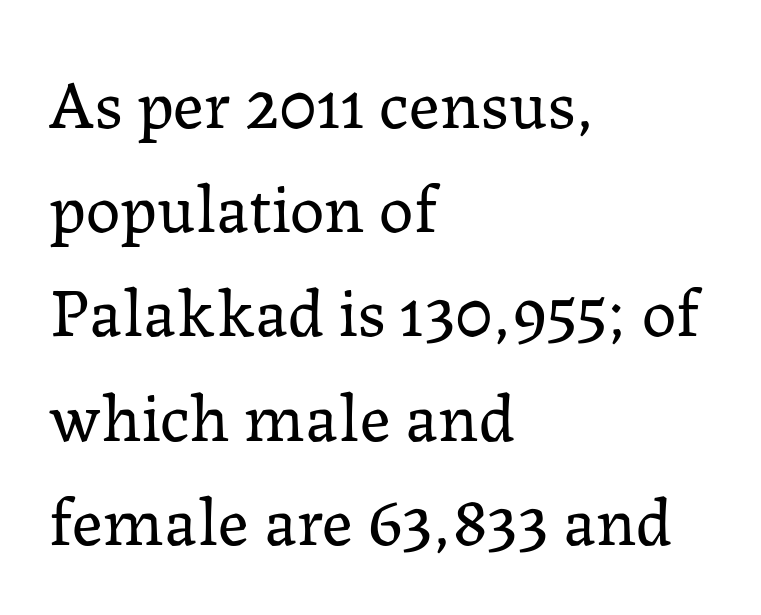
The image shows 69 px regular-weight serif type, upright; set left-aligned, normal line spacing (1.51x), normal letter spacing, not underlined; low stroke contrast and a medium x-height.
